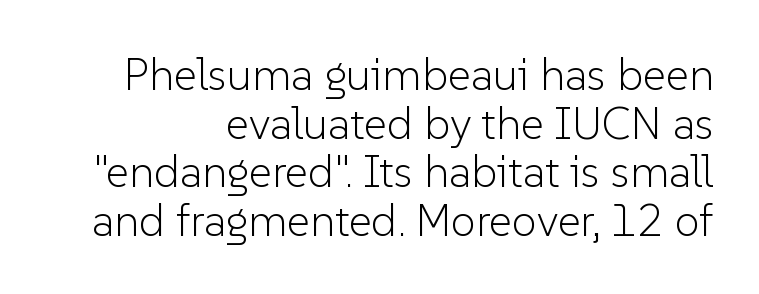
What's the leading like? Squeezed, with rows nearly overlapping. Grotesque or geometric, the face here clearly has no serifs. Right-aligned paragraph, ragged on the left. The lettering holds an erect, upright posture throughout. How are the letters spaced? Ordinarily, with no added tracking.
